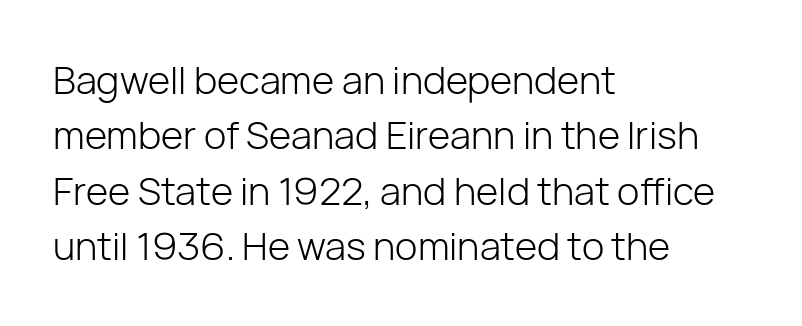
The image shows 38 px light sans-serif type, upright; set left-aligned, normal line spacing (1.46x), normal letter spacing, not underlined; low stroke contrast and a medium x-height.
